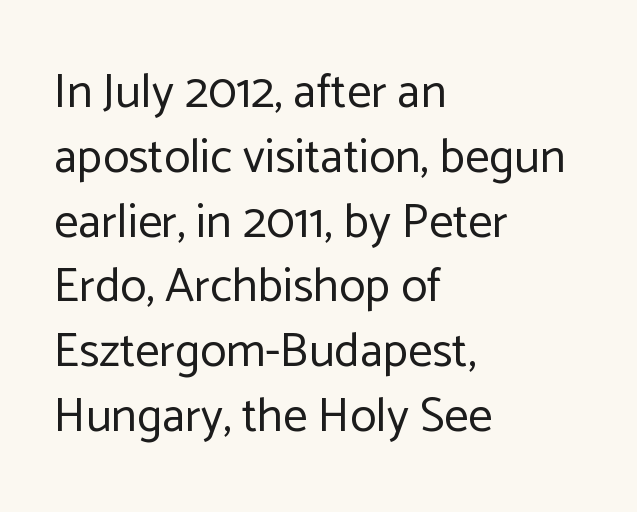
The axis of the letterforms is exactly vertical. Regarding serifs, this sample does without them. Quick note: underline off. One glance says typical: line gaps are just what's usual.
